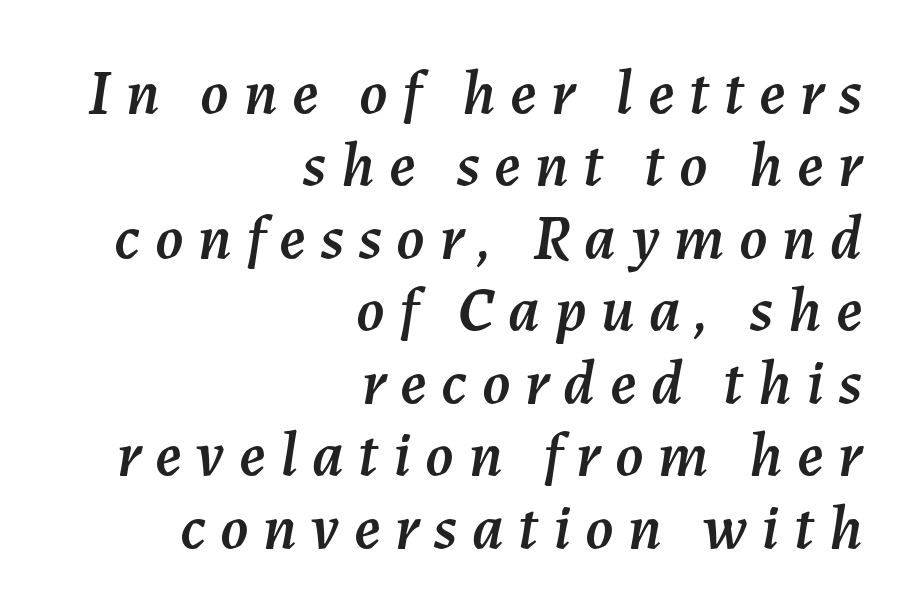
The image shows 63 px text type, italic (leaning right); set right-aligned, tight line spacing (1.15x), unusually wide letter spacing (+0.23 em), not underlined; medium stroke contrast and a medium x-height.
